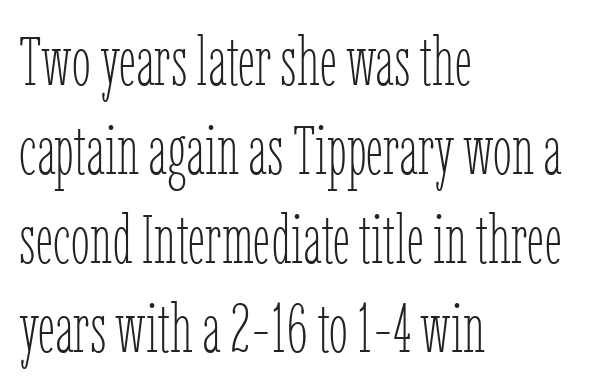
The face used here is rendered with its standard letterfit. Check under the words: just untouched page. The face used here is proportionally spaced, like ordinary book or web type. A roman cut, with each character standing at attention.
